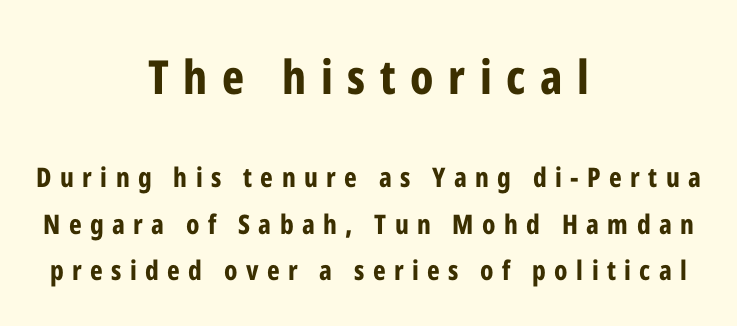
Q: Is the text bold? A: Yes.
Q: Is the text italic (slanted)? A: No, it is upright.
Q: Is the typeface a serif or a sans-serif typeface? A: Sans-serif.
Q: Is the text underlined? A: No.
Q: How is the paragraph aligned? A: Centered.
Q: Is the spacing between letters normal or unusually wide? A: Unusually wide.
Q: Which block of text is set in a larger size, the first (top) or the second (bottom)? A: The first (top) one.
Q: Width (condensed, normal, or wide)? A: Condensed.
Q: Stroke contrast? A: Low.
Q: x-height? A: Medium.
Q: Monospaced? A: No.
